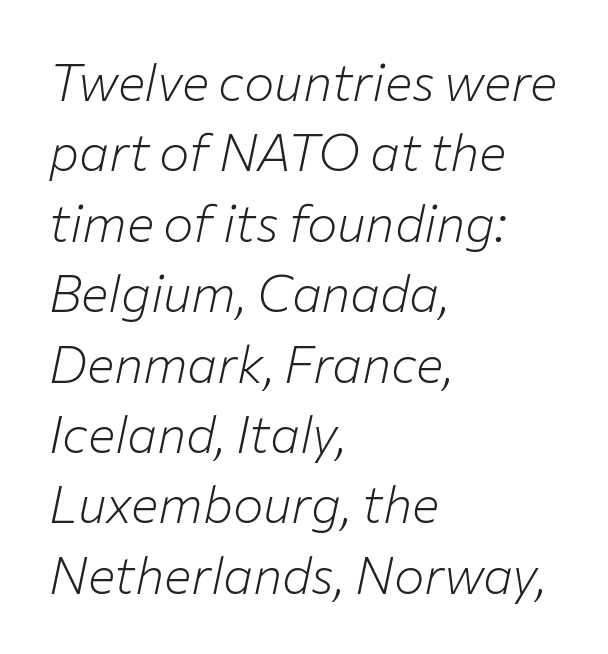
Q: Is the text bold? A: No.
Q: Is the text italic (slanted)? A: Yes, it leans right by about 12 degrees.
Q: Is the text underlined? A: No.
Q: How is the paragraph aligned? A: Left-aligned.
Q: Is the spacing between letters normal or unusually wide? A: Normal.
Q: Is the spacing between lines tight, normal or loose? A: Normal.
Q: Width (condensed, normal, or wide)? A: Normal.
Q: Stroke contrast? A: Low.
Q: x-height? A: Medium.
Q: Monospaced? A: No.
